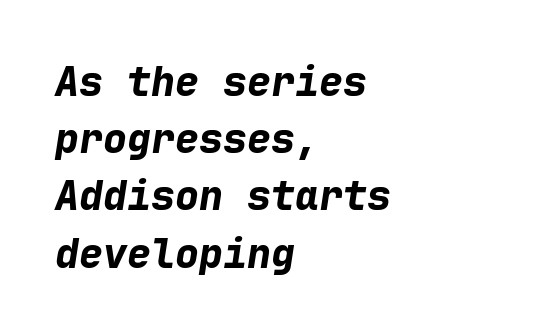
The image shows 40 px bold type, italic (leaning right), monospaced; set left-aligned, normal line spacing (1.43x), normal letter spacing, not underlined; low stroke contrast and a medium x-height.
